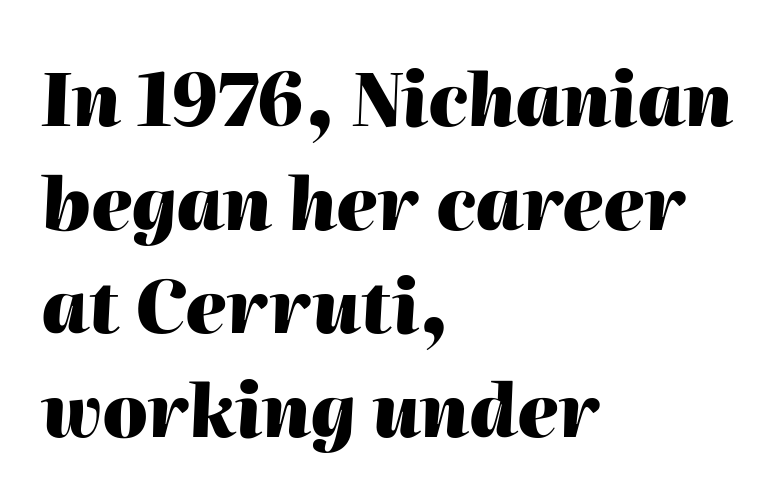
{"italic": "yes", "lean": "right", "slant_degrees": 2, "bold": "yes", "weight": "heavy", "width": "normal", "stroke_contrast": "high", "x_height": "medium", "monospaced": "no", "underline": "no", "align": "left", "line_spacing": "normal", "line_spacing_ratio": 1.44, "letter_spacing": "normal", "letter_spacing_em": 0.0, "glyph_px": 72}
